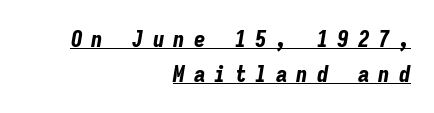
Q: Is the text bold? A: Yes.
Q: Is the text italic (slanted)? A: Yes, it leans right by about 9 degrees.
Q: Is the text underlined? A: Yes.
Q: How is the paragraph aligned? A: Right-aligned.
Q: Is the spacing between letters normal or unusually wide? A: Unusually wide.
Q: Is the spacing between lines tight, normal or loose? A: Normal.
